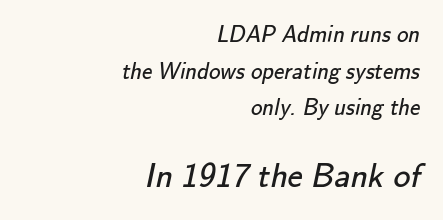
Q: Is the text bold? A: No.
Q: Is the typeface a serif or a sans-serif typeface? A: Sans-serif.
Q: Is the text underlined? A: No.
Q: How is the paragraph aligned? A: Right-aligned.
Q: Is the spacing between letters normal or unusually wide? A: Normal.
Q: Is the spacing between lines tight, normal or loose? A: Normal.
Q: Which block of text is set in a larger size, the first (top) or the second (bottom)? A: The second (bottom) one.
Q: Width (condensed, normal, or wide)? A: Normal.
Q: Stroke contrast? A: Low.
Q: x-height? A: Small.
Q: Monospaced? A: No.
